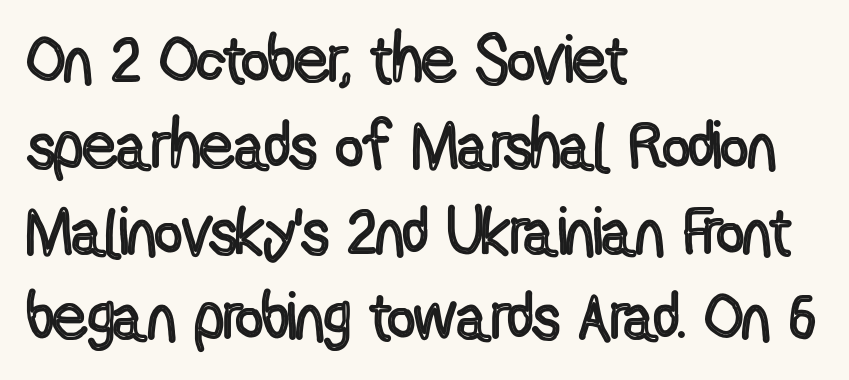
Q: Is the text italic (slanted)? A: No, it is upright.
Q: Is the text underlined? A: No.
Q: How is the paragraph aligned? A: Left-aligned.
Q: Is the spacing between letters normal or unusually wide? A: Normal.
Q: Is the spacing between lines tight, normal or loose? A: Normal.
Q: Width (condensed, normal, or wide)? A: Condensed.
Q: x-height? A: Medium.
Q: Monospaced? A: No.
